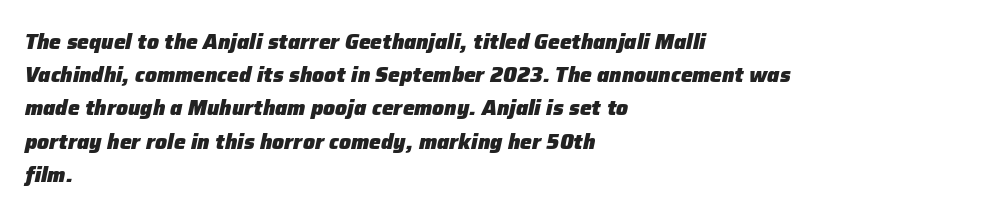
What's the leading like? Ordinary, nothing unusual. Is the block centered? No — it sits flush against the left margin. Inter-character spacing is left at the font's built-in metrics. How heavy is the stroke? Heavy — this is a bold. Lines of text with bare space underneath.
